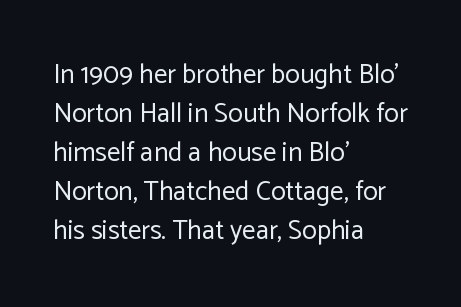
The image shows 27 px text type, upright; set left-aligned, normal line spacing (1.44x), normal letter spacing, not underlined.
